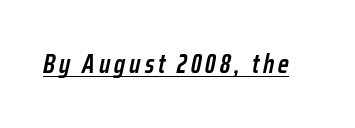
Underlining? Definitely there. The font is running at a semibold setting, under full bold. The axis of the letterforms is tilted away from vertical.
